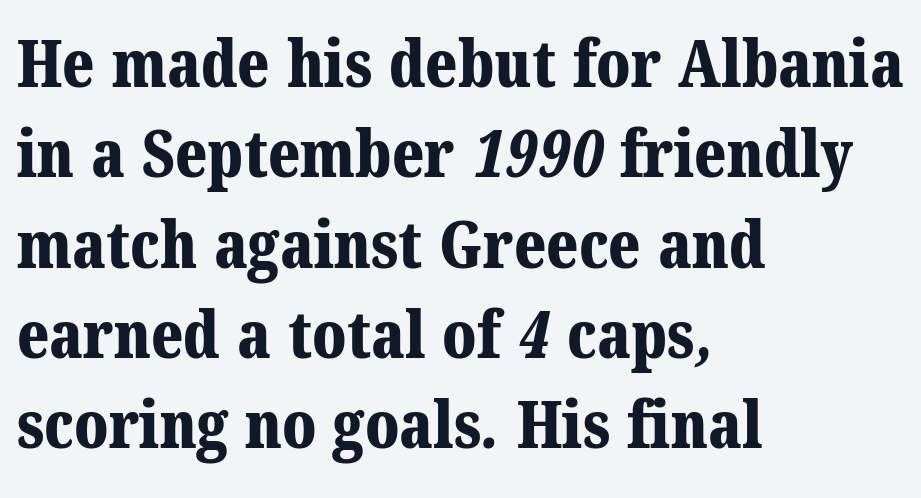
{"serif": "yes", "bold": "yes", "weight": "bold", "width": "normal", "stroke_contrast": "medium", "x_height": "medium", "monospaced": "no", "underline": "no", "align": "left", "line_spacing": "normal", "line_spacing_ratio": 1.39, "letter_spacing": "normal", "letter_spacing_em": 0.0, "glyph_px": 65}
